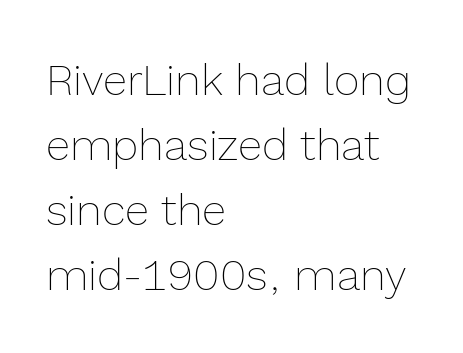
The image shows 44 px thin type, upright; set left-aligned, normal line spacing (1.48x), normal letter spacing, not underlined; a medium x-height.
